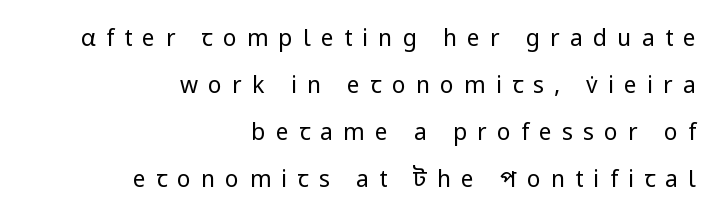
The image shows 23 px text type, upright; set right-aligned, loose line spacing (2.04x), unusually wide letter spacing (+0.44 em), not underlined.
